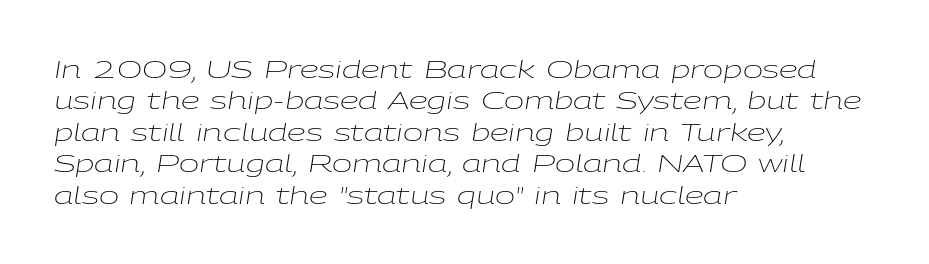
The image shows 24 px text type, italic (leaning right); set left-aligned, normal line spacing (1.31x), normal letter spacing, not underlined.
